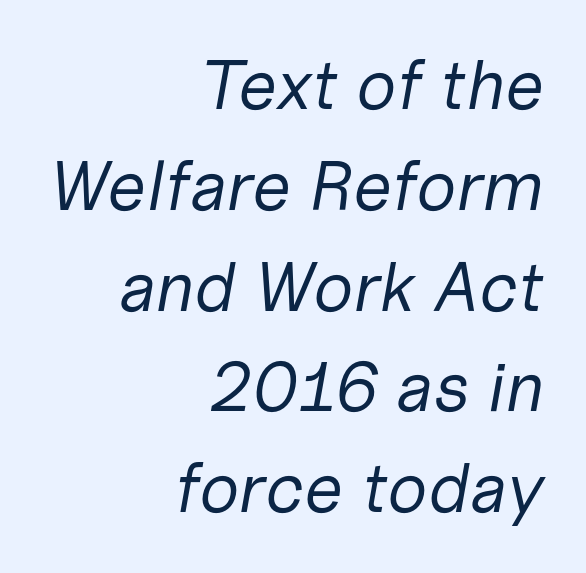
{"italic": "yes", "lean": "right", "slant_degrees": 10, "bold": "no", "weight": "regular", "width": "normal", "stroke_contrast": "low", "x_height": "medium", "monospaced": "no", "underline": "no", "align": "right", "line_spacing": "normal", "line_spacing_ratio": 1.44, "letter_spacing": "normal", "letter_spacing_em": 0.0, "glyph_px": 70}
